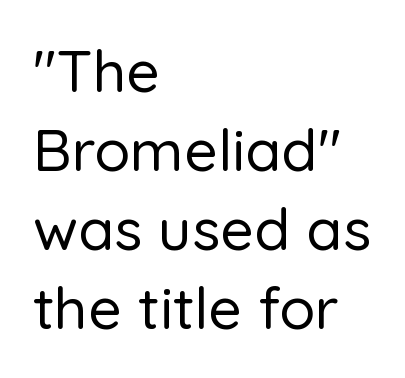
Q: Is the text italic (slanted)? A: No, it is upright.
Q: Is the typeface a serif or a sans-serif typeface? A: Sans-serif.
Q: Is the text underlined? A: No.
Q: How is the paragraph aligned? A: Left-aligned.
Q: Is the spacing between letters normal or unusually wide? A: Normal.
Q: Is the spacing between lines tight, normal or loose? A: Normal.
Q: Width (condensed, normal, or wide)? A: Normal.
Q: Stroke contrast? A: Low.
Q: x-height? A: Medium.
Q: Monospaced? A: No.
